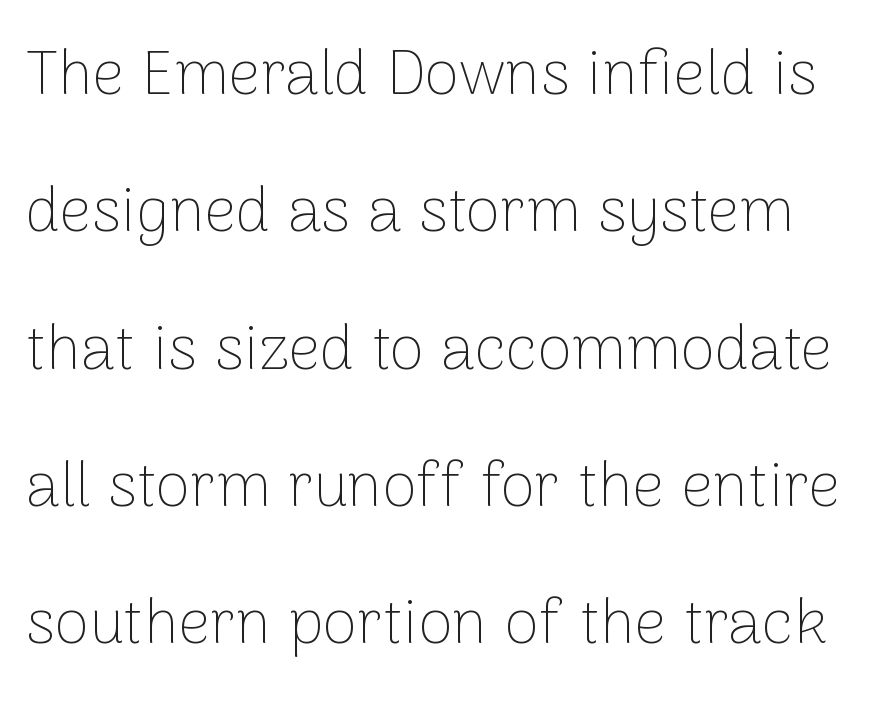
Whoever set this chose breathing room over compactness in the vertical rhythm. The zone under the glyphs is completely vacant. Characters follow at the spacing the type designer built in. Is this a sans? Yes — the strokes have no serifs.
